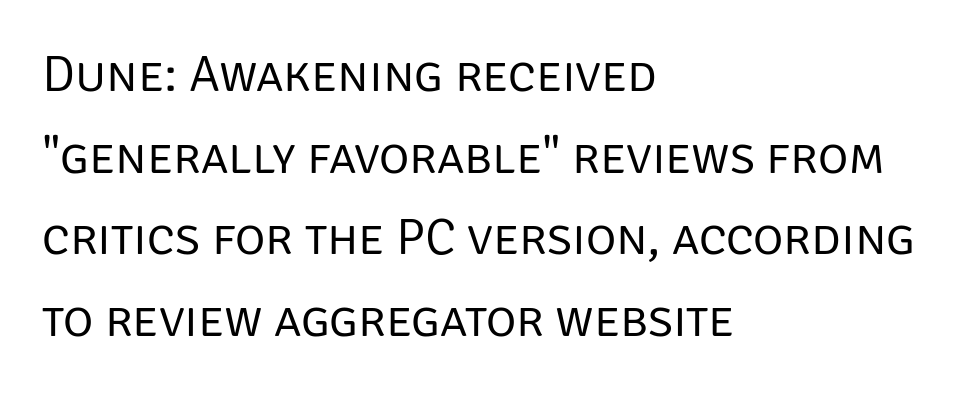
{"serif": "no", "italic": "no", "bold": "no", "weight": "regular", "width": "normal", "stroke_contrast": "low", "x_height": "large", "monospaced": "no", "underline": "no", "align": "left", "line_spacing": "normal", "line_spacing_ratio": 1.57, "letter_spacing": "normal", "letter_spacing_em": 0.0, "glyph_px": 52}
